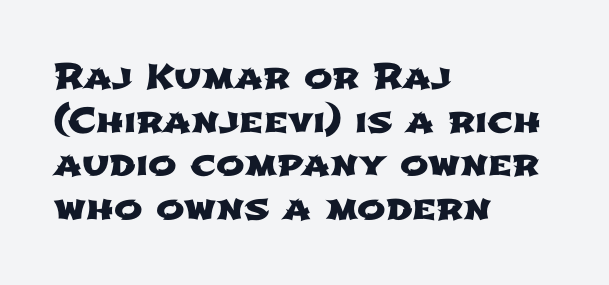
Q: Is the typeface a serif or a sans-serif typeface? A: Sans-serif.
Q: Is the text underlined? A: No.
Q: How is the paragraph aligned? A: Left-aligned.
Q: Is the spacing between letters normal or unusually wide? A: Normal.
Q: Is the spacing between lines tight, normal or loose? A: Normal.
Q: Width (condensed, normal, or wide)? A: Wide.
Q: Stroke contrast? A: Low.
Q: x-height? A: Medium.
Q: Monospaced? A: No.
